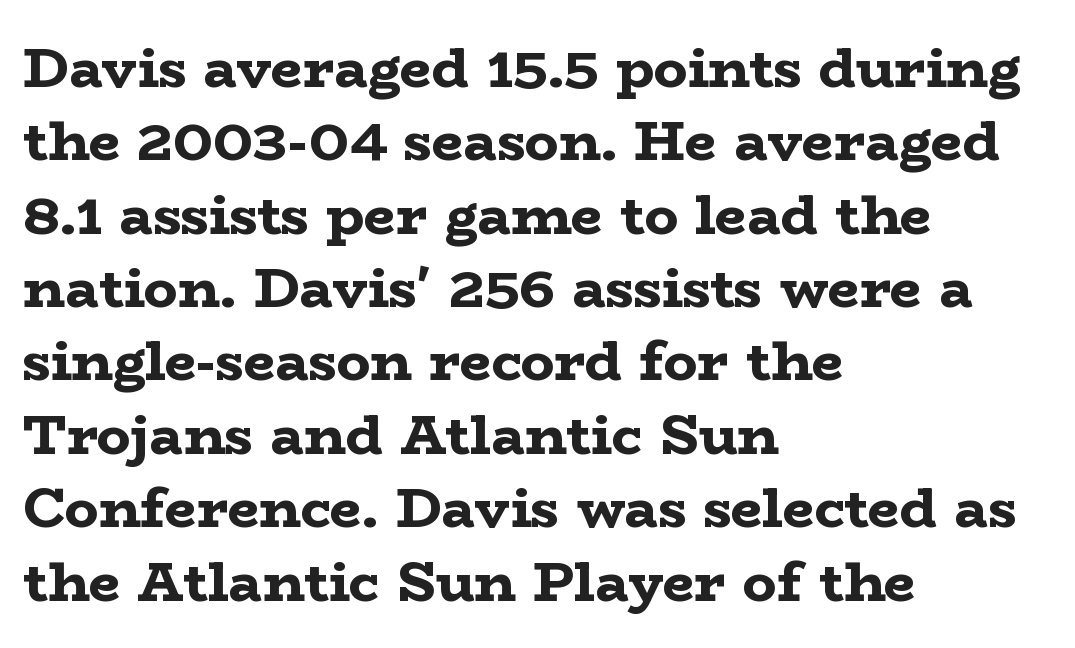
{"serif": "yes", "italic": "no", "bold": "yes", "weight": "bold", "width": "wide", "stroke_contrast": "low", "x_height": "medium", "monospaced": "no", "underline": "no", "align": "left", "line_spacing": "normal", "line_spacing_ratio": 1.31, "letter_spacing": "normal", "letter_spacing_em": 0.0, "glyph_px": 56}
